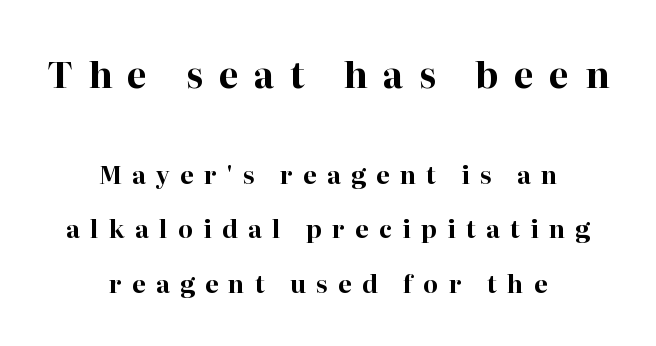
The image shows 36 px bold serif type, upright; set centered, loose line spacing (2.26x), unusually wide letter spacing (+0.43 em), not underlined; the first (top) block is 1.5x larger; high stroke contrast and a medium x-height.
